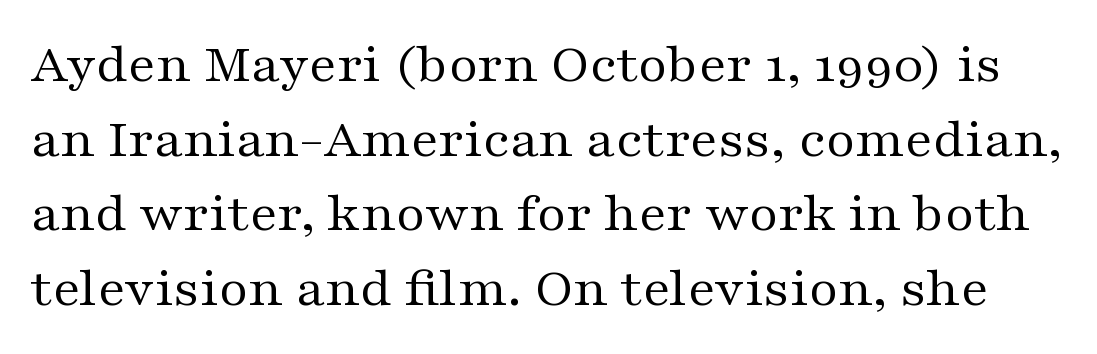
Whoever set this chose a conventional vertical rhythm. Stroke terminals: seriffed. The type is set solid horizontally, with unmodified tracking. Descenders hang freely into open space. Weight: regular or lighter. Looks like regular typesetting: each glyph gets only the width it needs.
